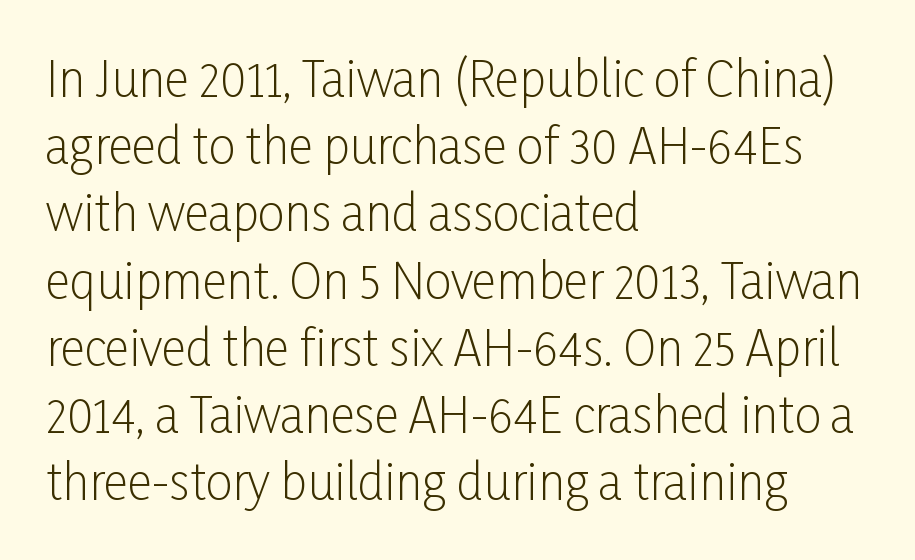
The image shows 48 px light, condensed sans-serif type, upright; set left-aligned, normal line spacing (1.4x), normal letter spacing, not underlined; low stroke contrast and a medium x-height.
